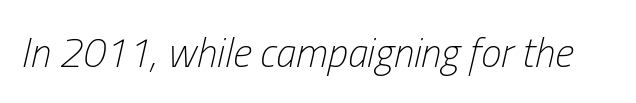
{"italic": "yes", "lean": "right", "slant_degrees": 13, "bold": "no", "weight": "light", "width": "condensed", "stroke_contrast": "low", "x_height": "medium", "monospaced": "no", "underline": "no", "letter_spacing": "normal", "letter_spacing_em": 0.0, "glyph_px": 41}
